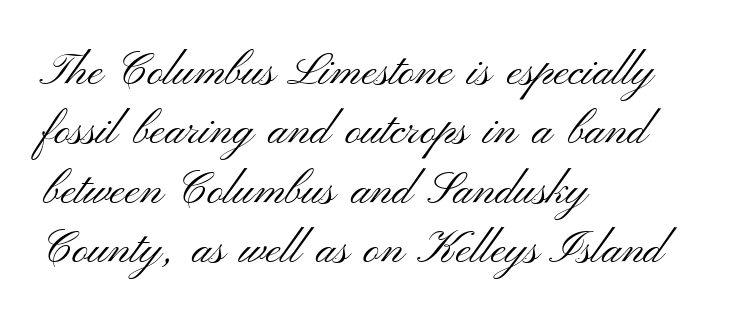
Honestly, the row spacing looks completely unremarkable. Summary of weight: not heavy and not bold. Check under the words: just untouched page. Default kerning and tracking; the words read as compact shapes. Letterform terminals end flat and unadorned throughout the passage.
